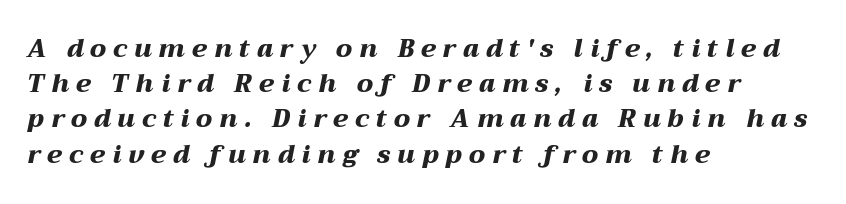
Q: Is the text bold? A: Yes.
Q: Is the text italic (slanted)? A: Yes, it leans right by about 12 degrees.
Q: Is the text underlined? A: No.
Q: How is the paragraph aligned? A: Left-aligned.
Q: Is the spacing between letters normal or unusually wide? A: Unusually wide.
Q: Is the spacing between lines tight, normal or loose? A: Normal.
